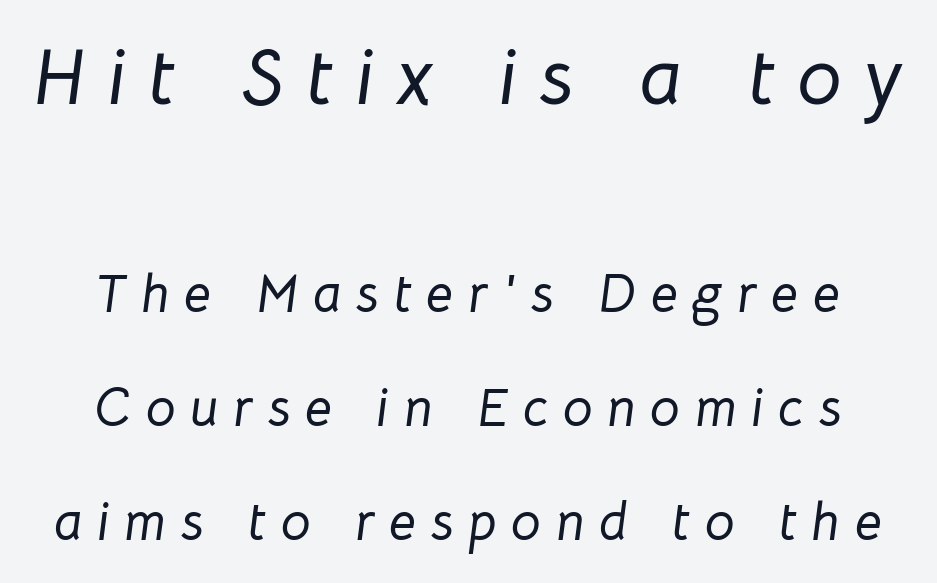
{"italic": "yes", "lean": "right", "slant_degrees": 8, "width": "normal", "stroke_contrast": "low", "x_height": "medium", "monospaced": "no", "underline": "no", "align": "center", "line_spacing": "loose", "line_spacing_ratio": 2.15, "letter_spacing": "wide", "letter_spacing_em": 0.28, "larger_block": "first", "size_ratio": 1.49, "glyph_px": 79}
